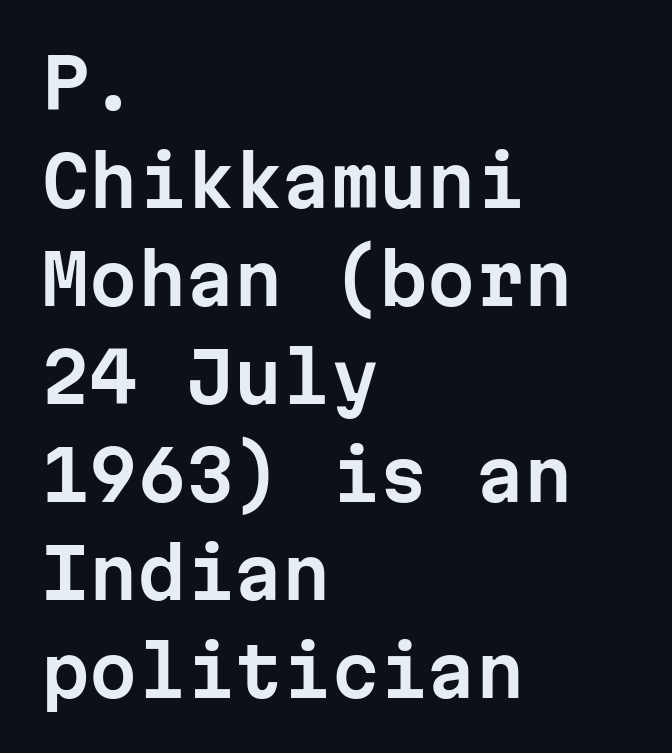
Q: Is the text italic (slanted)? A: No, it is upright.
Q: Is the typeface a serif or a sans-serif typeface? A: Sans-serif.
Q: Is the text underlined? A: No.
Q: How is the paragraph aligned? A: Left-aligned.
Q: Is the spacing between letters normal or unusually wide? A: Normal.
Q: Is the spacing between lines tight, normal or loose? A: Normal.
Q: Width (condensed, normal, or wide)? A: Normal.
Q: Stroke contrast? A: Low.
Q: x-height? A: Medium.
Q: Monospaced? A: Yes.
